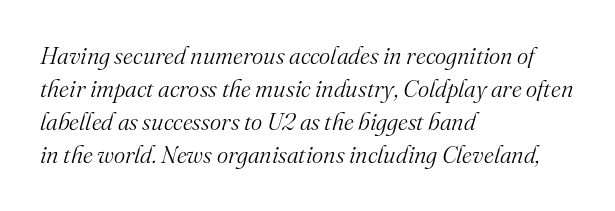
The image shows 24 px text type, italic (leaning right); set left-aligned, normal line spacing (1.38x), normal letter spacing, not underlined.
